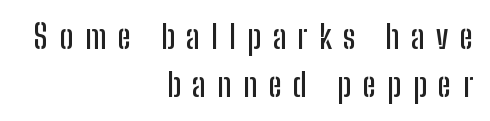
The image shows 32 px condensed sans-serif type, upright; set right-aligned, normal line spacing (1.5x), unusually wide letter spacing (+0.36 em), not underlined; low stroke contrast and a medium x-height.
